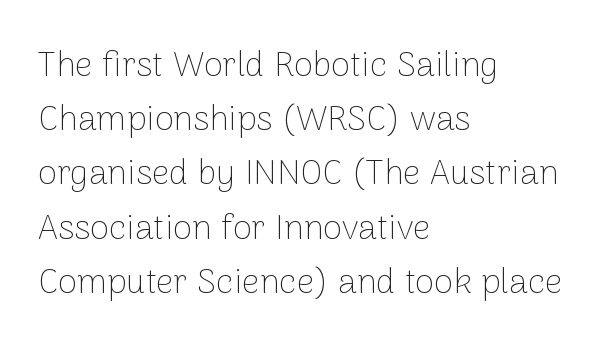
Q: Is the text bold? A: No.
Q: Is the text italic (slanted)? A: No, it is upright.
Q: Is the typeface a serif or a sans-serif typeface? A: Sans-serif.
Q: Is the text underlined? A: No.
Q: How is the paragraph aligned? A: Left-aligned.
Q: Is the spacing between letters normal or unusually wide? A: Normal.
Q: Is the spacing between lines tight, normal or loose? A: Normal.
Q: Width (condensed, normal, or wide)? A: Normal.
Q: Stroke contrast? A: Low.
Q: x-height? A: Medium.
Q: Monospaced? A: No.
